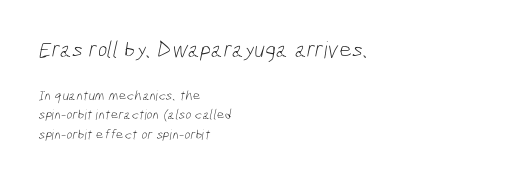
{"bold": "no", "underline": "no", "align": "left", "line_spacing": "normal", "line_spacing_ratio": 1.38, "letter_spacing": "normal", "letter_spacing_em": 0.0, "larger_block": "first", "size_ratio": 1.64, "glyph_px": 23}
